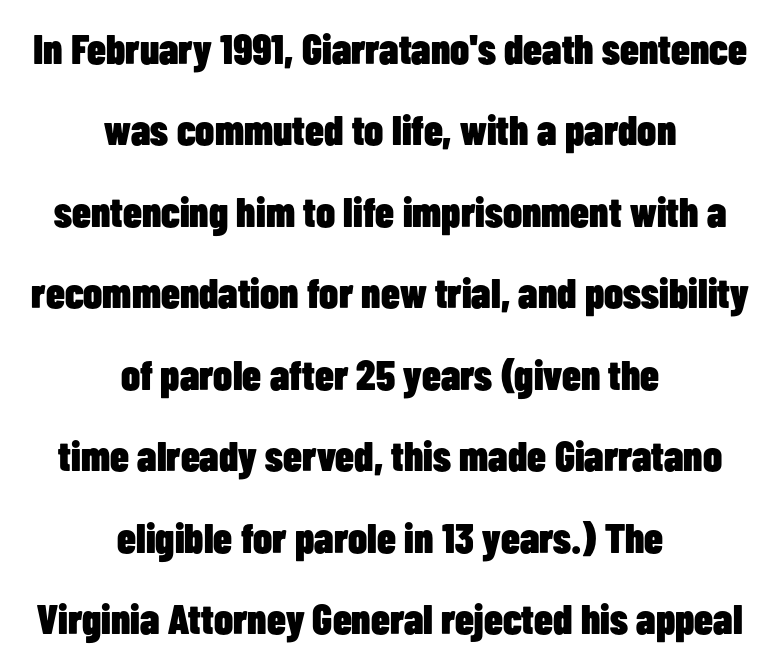
The image shows 42 px heavy, condensed sans-serif type, upright; set centered, loose line spacing (1.94x), normal letter spacing, not underlined; low stroke contrast and a medium x-height.
